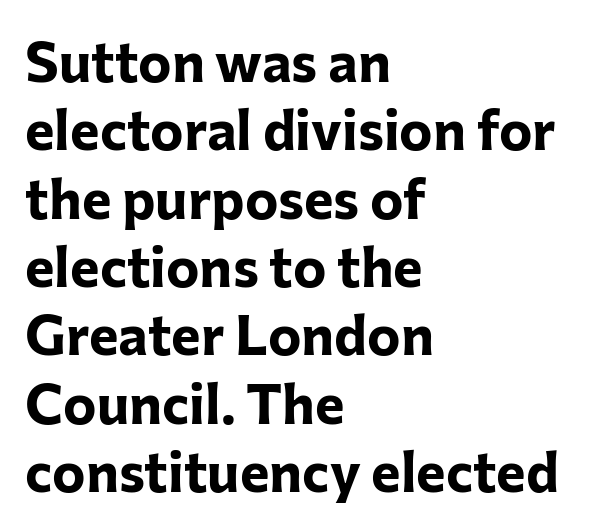
Q: Is the text bold? A: Yes.
Q: Is the text italic (slanted)? A: No, it is upright.
Q: Is the typeface a serif or a sans-serif typeface? A: Sans-serif.
Q: Is the text underlined? A: No.
Q: How is the paragraph aligned? A: Left-aligned.
Q: Is the spacing between letters normal or unusually wide? A: Normal.
Q: Width (condensed, normal, or wide)? A: Normal.
Q: Stroke contrast? A: Low.
Q: x-height? A: Medium.
Q: Monospaced? A: No.
